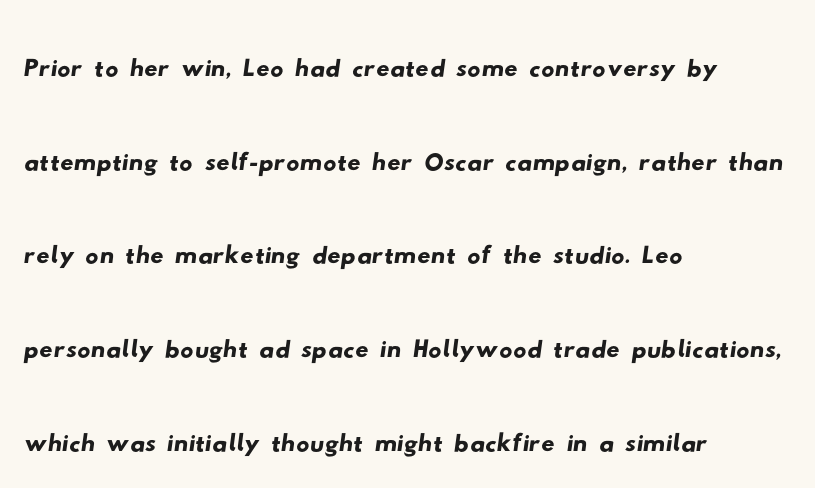
Q: Is the typeface a serif or a sans-serif typeface? A: Sans-serif.
Q: Is the text underlined? A: No.
Q: How is the paragraph aligned? A: Left-aligned.
Q: Is the spacing between letters normal or unusually wide? A: Normal.
Q: Is the spacing between lines tight, normal or loose? A: Normal.
Q: Width (condensed, normal, or wide)? A: Wide.
Q: Stroke contrast? A: Low.
Q: x-height? A: Small.
Q: Monospaced? A: No.
